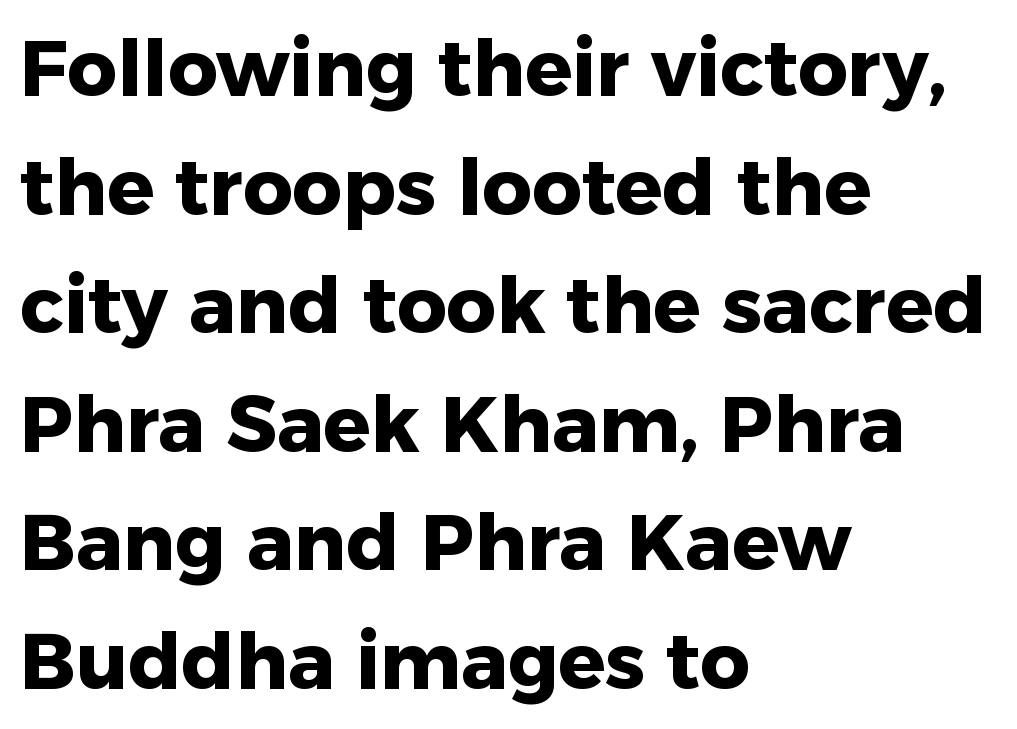
Q: Is the text bold? A: Yes.
Q: Is the text italic (slanted)? A: No, it is upright.
Q: Is the typeface a serif or a sans-serif typeface? A: Sans-serif.
Q: Is the text underlined? A: No.
Q: How is the paragraph aligned? A: Left-aligned.
Q: Is the spacing between letters normal or unusually wide? A: Normal.
Q: Is the spacing between lines tight, normal or loose? A: Normal.
Q: Width (condensed, normal, or wide)? A: Normal.
Q: Stroke contrast? A: Low.
Q: x-height? A: Medium.
Q: Monospaced? A: No.
